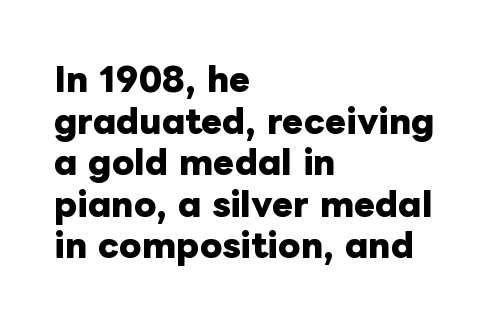
{"italic": "no", "bold": "yes", "weight": "heavy", "width": "normal", "stroke_contrast": "low", "x_height": "medium", "monospaced": "no", "underline": "no", "align": "left", "line_spacing": "normal", "line_spacing_ratio": 1.3, "letter_spacing": "normal", "letter_spacing_em": 0.0, "glyph_px": 32}
